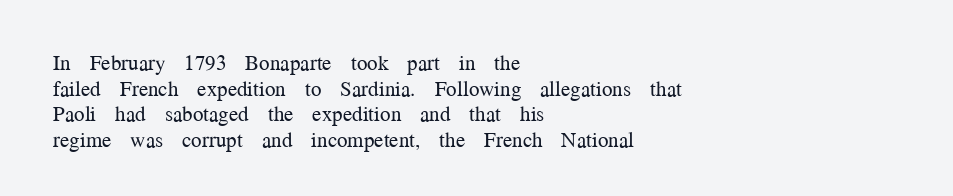
The image shows 21 px text type, upright; set left-aligned, line spacing 1.22x, normal letter spacing, not underlined.
